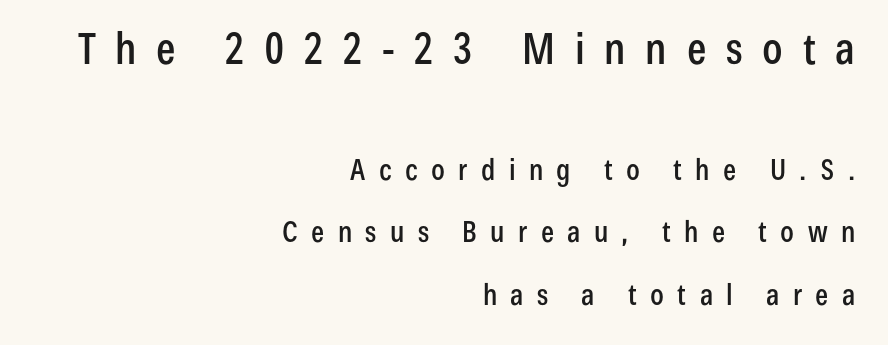
Q: Is the text italic (slanted)? A: No, it is upright.
Q: Is the typeface a serif or a sans-serif typeface? A: Sans-serif.
Q: Is the text underlined? A: No.
Q: How is the paragraph aligned? A: Right-aligned.
Q: Is the spacing between letters normal or unusually wide? A: Unusually wide.
Q: Is the spacing between lines tight, normal or loose? A: Loose.
Q: Which block of text is set in a larger size, the first (top) or the second (bottom)? A: The first (top) one.
Q: Width (condensed, normal, or wide)? A: Condensed.
Q: Stroke contrast? A: Low.
Q: x-height? A: Medium.
Q: Monospaced? A: No.
